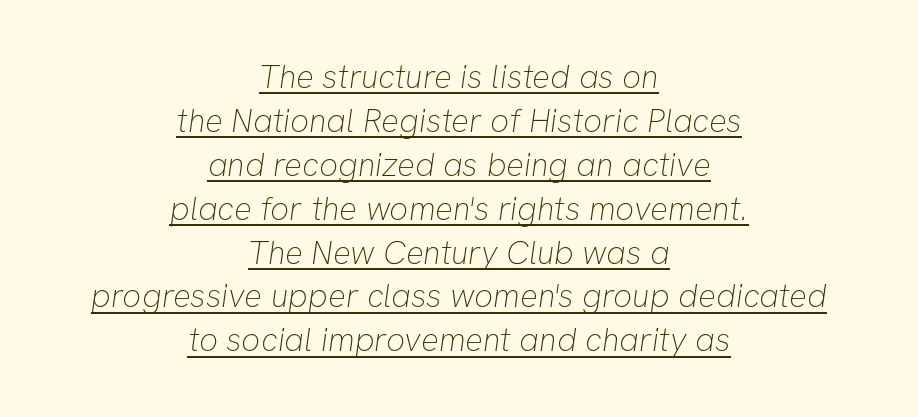
The image shows 33 px thin sans-serif type; set centered, normal line spacing (1.33x), normal letter spacing, underlined; low stroke contrast and a medium x-height.
